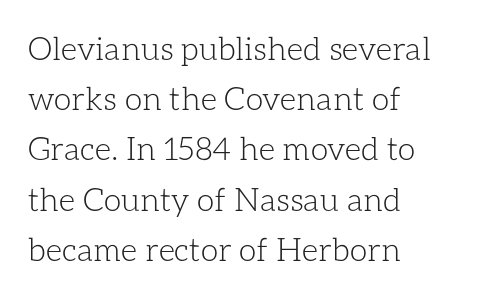
{"italic": "no", "bold": "no", "weight": "light", "width": "normal", "stroke_contrast": "low", "x_height": "medium", "monospaced": "no", "underline": "no", "align": "left", "line_spacing": "normal", "line_spacing_ratio": 1.57, "letter_spacing": "normal", "letter_spacing_em": 0.0, "glyph_px": 32}
